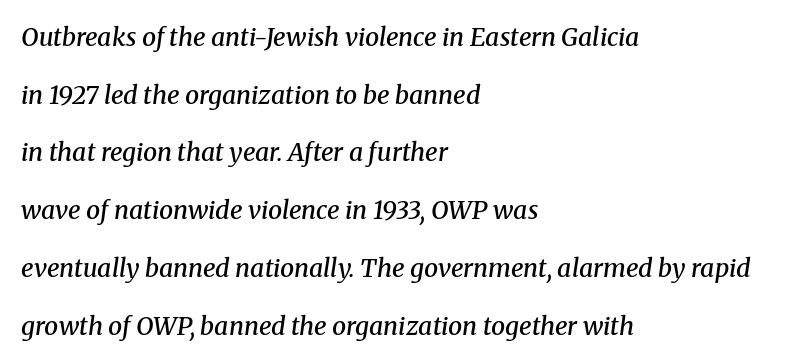
{"italic": "yes", "lean": "right", "slant_degrees": 8, "bold": "semi", "underline": "no", "align": "left", "line_spacing": "loose", "line_spacing_ratio": 2.31, "letter_spacing": "normal", "letter_spacing_em": 0.0, "glyph_px": 25}
